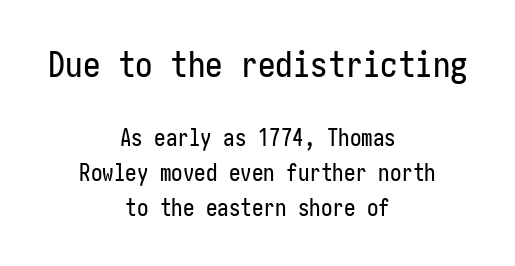
Q: Is the text italic (slanted)? A: No, it is upright.
Q: Is the typeface a serif or a sans-serif typeface? A: Sans-serif.
Q: Is the text underlined? A: No.
Q: How is the paragraph aligned? A: Centered.
Q: Is the spacing between letters normal or unusually wide? A: Normal.
Q: Is the spacing between lines tight, normal or loose? A: Normal.
Q: Which block of text is set in a larger size, the first (top) or the second (bottom)? A: The first (top) one.
Q: Width (condensed, normal, or wide)? A: Condensed.
Q: Stroke contrast? A: Low.
Q: x-height? A: Medium.
